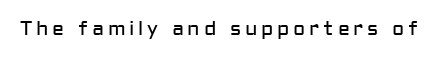
The type sits square on the baseline with zero lean. The strip under each line holds only bare page. Is the stroke heavy? The answer is a plain regular-or-lighter.
